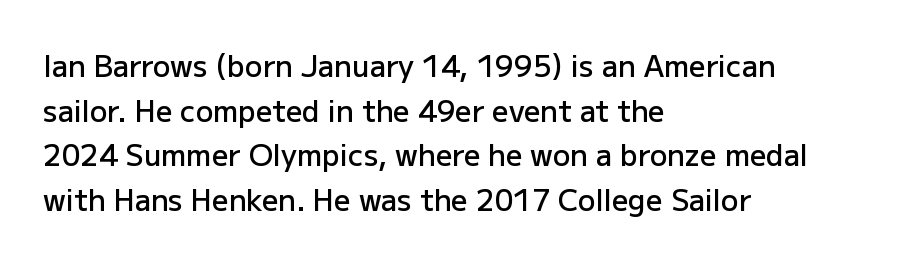
The setting favours the left margin, as ordinary paragraphs usually do. Interline gaps are of average width in this sample. This sample uses a sans-serif face. Each row of text sits above clean, open space. Stems and bowls a touch heavier than normal — semibold. Standard letterfit; no display-style spreading of the glyphs.
